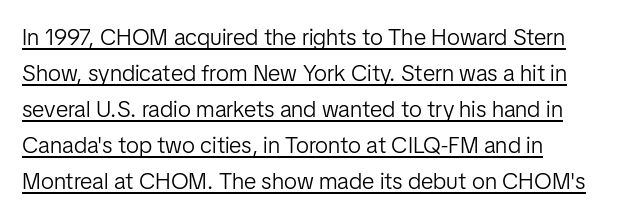
Q: Is the text bold? A: No.
Q: Is the text italic (slanted)? A: No, it is upright.
Q: Is the text underlined? A: Yes.
Q: Is the spacing between letters normal or unusually wide? A: Normal.
Q: Is the spacing between lines tight, normal or loose? A: Normal.
